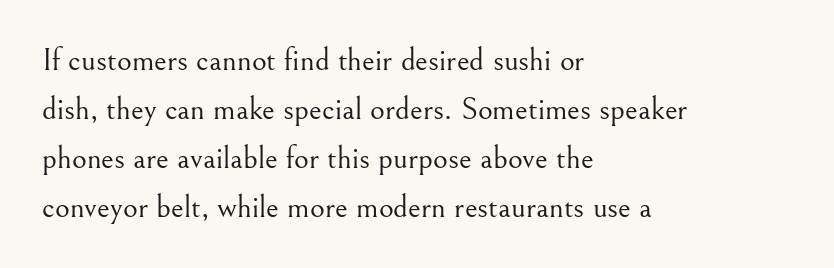
Proportional: the letters do not fall into vertical columns. Unlike italic type, these characters show no tilt at all. The face looks like a standard text weight, possibly lighter. Interline gaps are of average width in this sample. The face used here is rendered with its standard letterfit. Each letter's strokes conclude with small projecting serifs.
